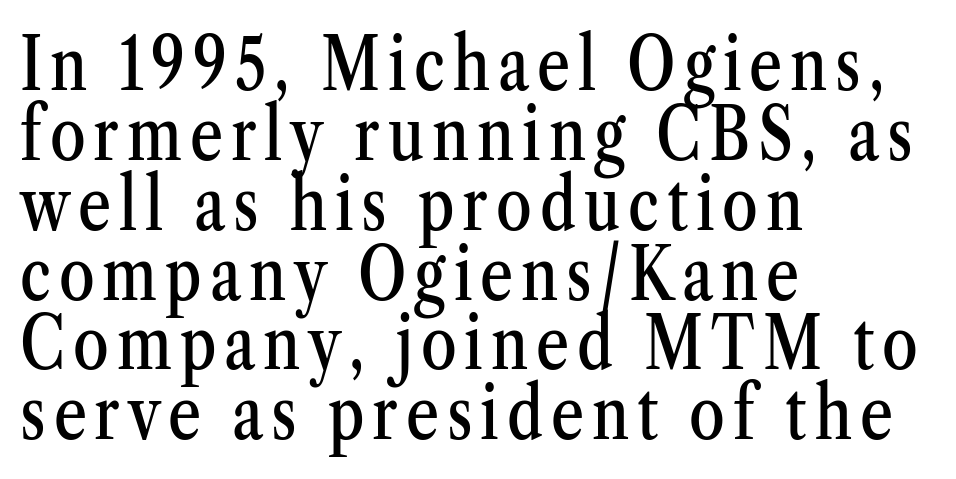
Q: Is the text italic (slanted)? A: No, it is upright.
Q: Is the typeface a serif or a sans-serif typeface? A: Serif.
Q: Is the text underlined? A: No.
Q: How is the paragraph aligned? A: Left-aligned.
Q: Is the spacing between lines tight, normal or loose? A: Tight.
Q: Width (condensed, normal, or wide)? A: Condensed.
Q: Stroke contrast? A: Medium.
Q: x-height? A: Medium.
Q: Monospaced? A: No.
